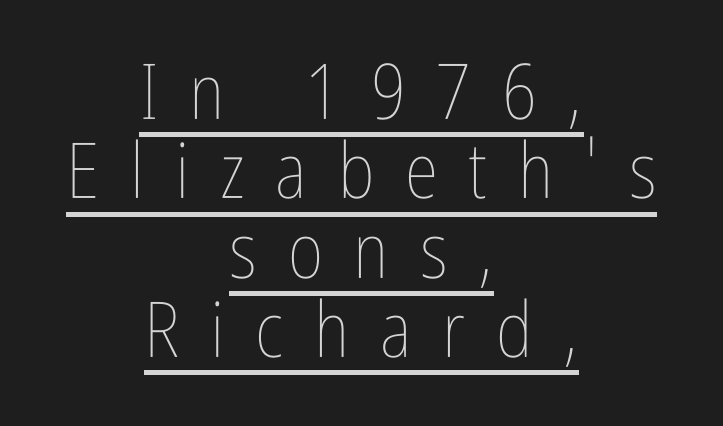
The image shows 77 px thin, condensed type, upright; set centered, tight line spacing (1.03x), unusually wide letter spacing (+0.4 em), underlined; low stroke contrast and a medium x-height.
